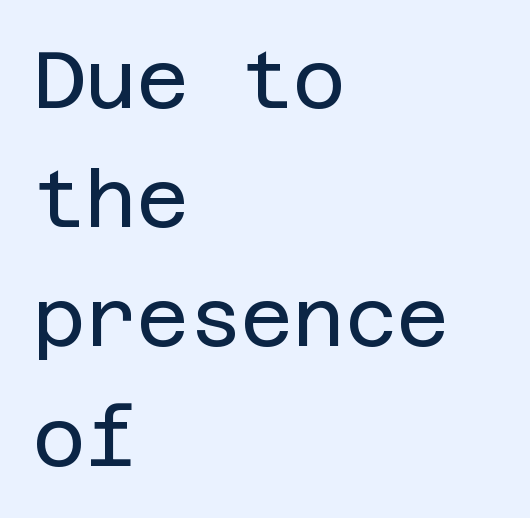
The image shows 80 px regular-weight sans-serif type, upright; set left-aligned, normal line spacing (1.49x), normal letter spacing, not underlined; low stroke contrast and a large x-height.
